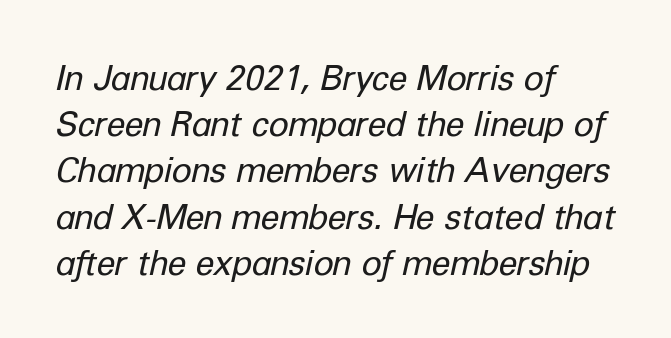
Q: Is the text bold? A: No.
Q: Is the text italic (slanted)? A: Yes, it leans right by about 12 degrees.
Q: Is the text underlined? A: No.
Q: How is the paragraph aligned? A: Left-aligned.
Q: Is the spacing between letters normal or unusually wide? A: Normal.
Q: Is the spacing between lines tight, normal or loose? A: Normal.
Q: Width (condensed, normal, or wide)? A: Normal.
Q: Stroke contrast? A: Low.
Q: x-height? A: Medium.
Q: Monospaced? A: No.
